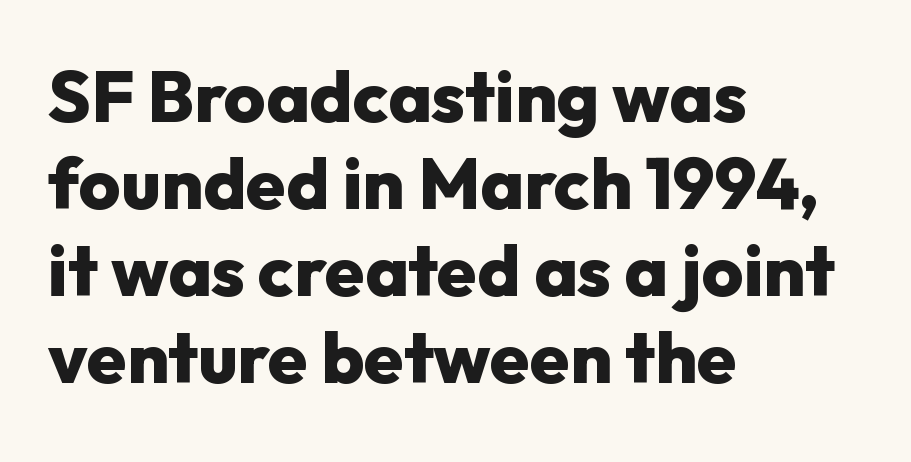
{"serif": "no", "italic": "no", "bold": "yes", "weight": "heavy", "width": "normal", "stroke_contrast": "low", "x_height": "medium", "monospaced": "no", "underline": "no", "align": "left", "line_spacing_ratio": 1.21, "letter_spacing": "normal", "letter_spacing_em": 0.0, "glyph_px": 72}
